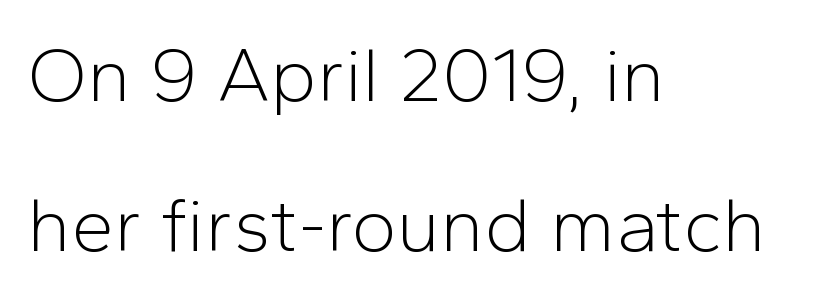
{"serif": "no", "italic": "no", "bold": "no", "weight": "light", "width": "normal", "stroke_contrast": "low", "x_height": "medium", "monospaced": "no", "underline": "no", "align": "left", "line_spacing": "loose", "line_spacing_ratio": 1.95, "letter_spacing": "normal", "letter_spacing_em": 0.0, "glyph_px": 77}
